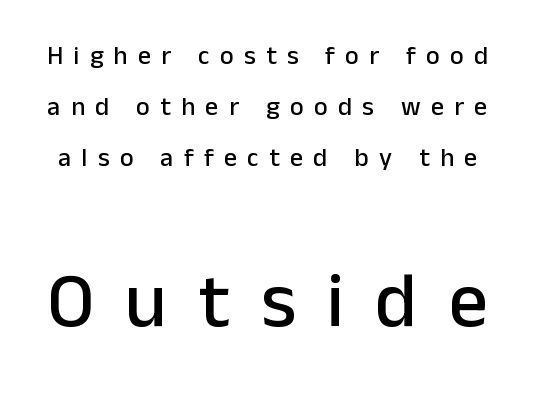
Note the varied advance widths — an 'i' is clearly narrower than an 'm'. The type family on display is of the sans-serif kind. Tall strokes in this sample are plumb rather than angled. Compared with typical body copy, the letter spacing here is much looser. This layout puts the modest block above and the oversized block below.
